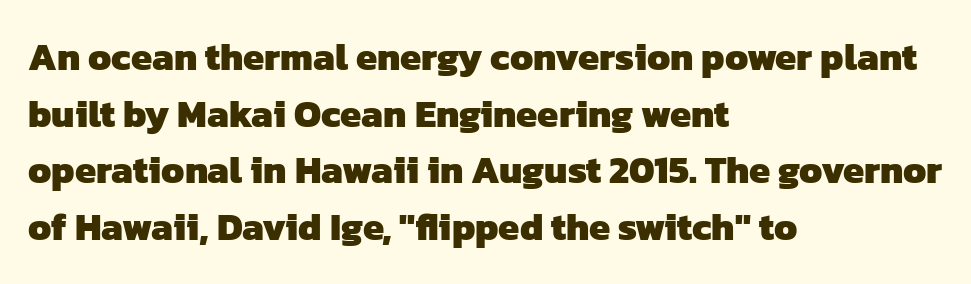
{"serif": "no", "bold": "yes", "weight": "heavy", "width": "normal", "stroke_contrast": "low", "x_height": "medium", "monospaced": "no", "underline": "no", "align": "left", "line_spacing": "normal", "line_spacing_ratio": 1.49, "letter_spacing": "normal", "letter_spacing_em": 0.0, "glyph_px": 38}
